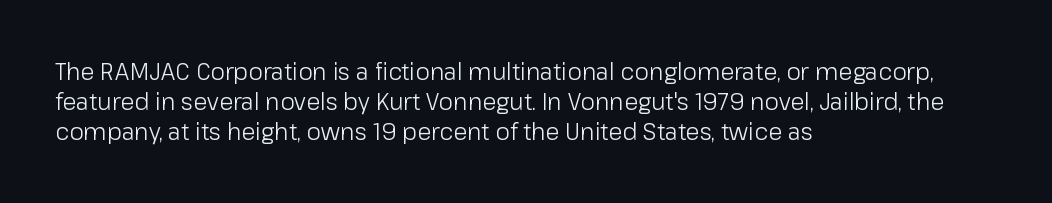
Q: Is the text bold? A: No.
Q: Is the text italic (slanted)? A: No, it is upright.
Q: Is the text underlined? A: No.
Q: How is the paragraph aligned? A: Left-aligned.
Q: Is the spacing between letters normal or unusually wide? A: Normal.
Q: Is the spacing between lines tight, normal or loose? A: Normal.
